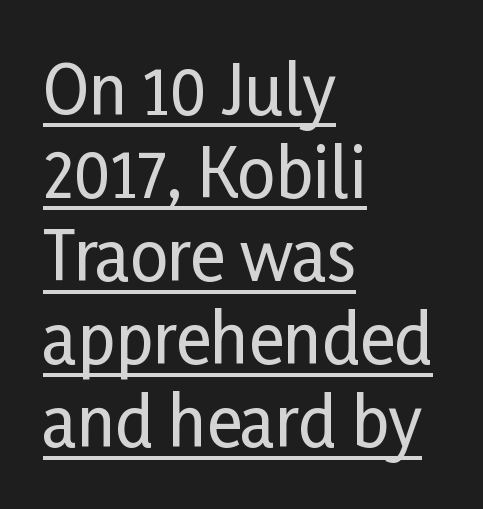
{"serif": "no", "italic": "no", "width": "condensed", "stroke_contrast": "low", "x_height": "medium", "monospaced": "no", "underline": "yes", "align": "left", "line_spacing_ratio": 1.24, "letter_spacing": "normal", "letter_spacing_em": 0.0, "glyph_px": 67}
